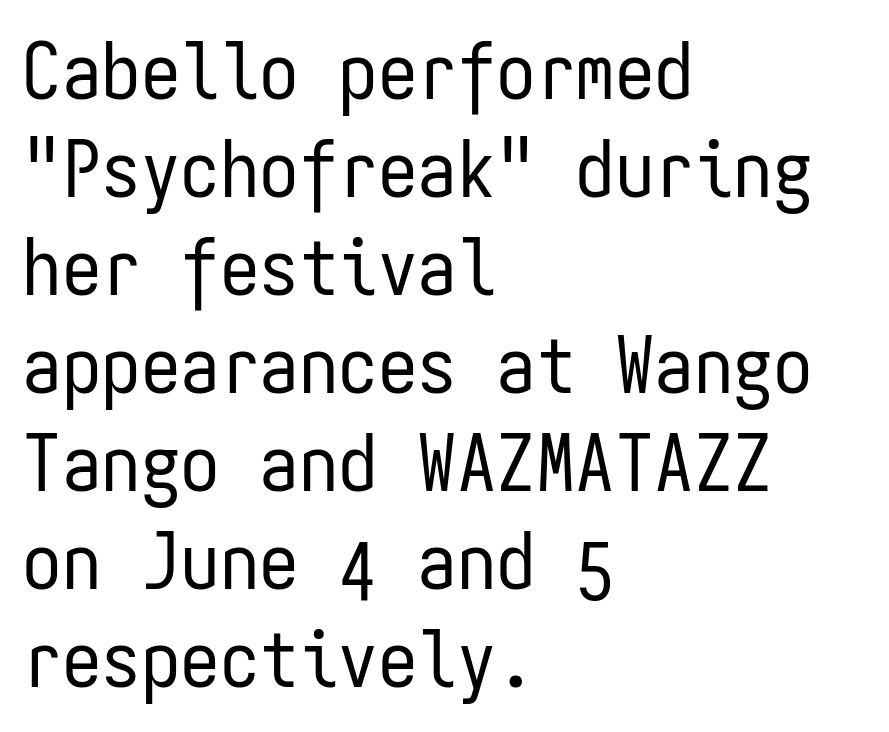
The type family on display is of the sans-serif kind. Is there any slant? The stems are plumb. The rendering anchors every line to the left-hand side. Each row of text sits above clean, open space.
